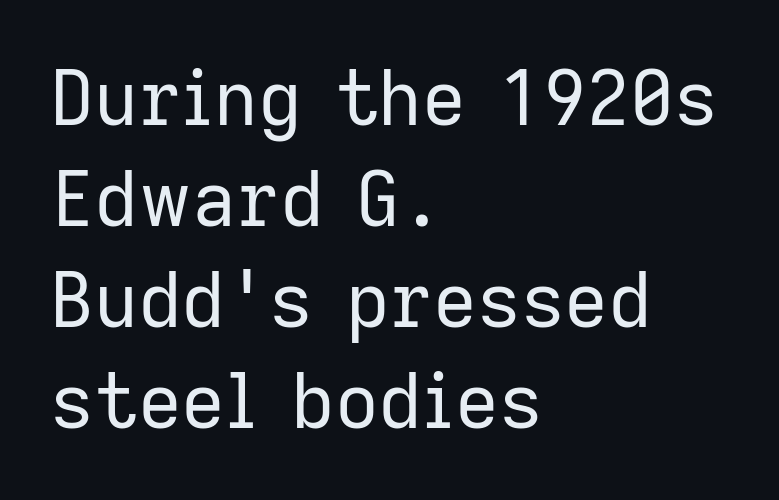
{"serif": "no", "italic": "no", "bold": "no", "weight": "regular", "width": "normal", "stroke_contrast": "low", "x_height": "medium", "monospaced": "no", "underline": "no", "align": "left", "line_spacing": "normal", "line_spacing_ratio": 1.33, "letter_spacing": "normal", "letter_spacing_em": 0.0, "glyph_px": 76}
